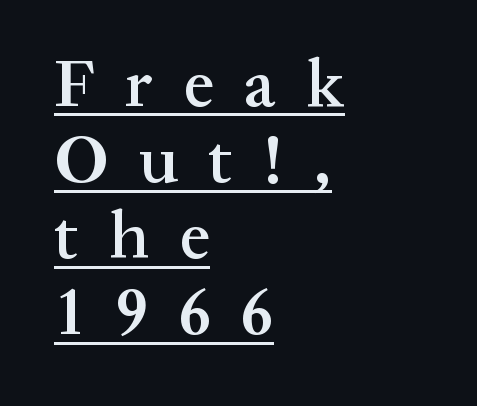
The image shows 68 px semibold serif type, upright; set left-aligned, tight line spacing (1.12x), unusually wide letter spacing (+0.45 em), underlined; medium stroke contrast and a medium x-height.
